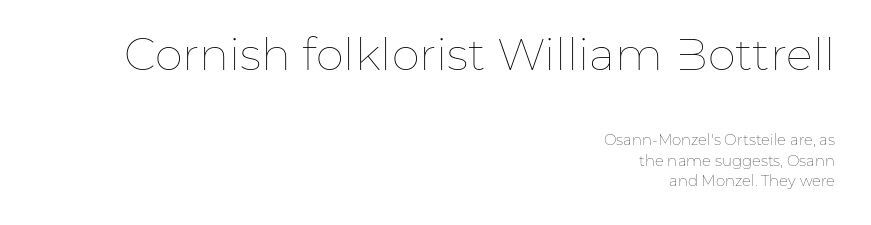
The image shows 45 px thin type, upright; set right-aligned, normal line spacing (1.36x), normal letter spacing, not underlined; the first (top) block is 3.0x larger; low stroke contrast and a medium x-height.
